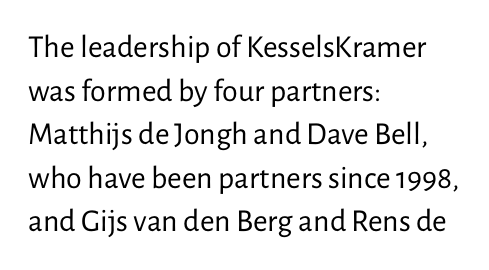
Q: Is the text bold? A: No.
Q: Is the text italic (slanted)? A: No, it is upright.
Q: Is the typeface a serif or a sans-serif typeface? A: Sans-serif.
Q: Is the text underlined? A: No.
Q: How is the paragraph aligned? A: Left-aligned.
Q: Is the spacing between letters normal or unusually wide? A: Normal.
Q: Is the spacing between lines tight, normal or loose? A: Normal.
Q: Width (condensed, normal, or wide)? A: Normal.
Q: Stroke contrast? A: Low.
Q: x-height? A: Medium.
Q: Monospaced? A: No.
